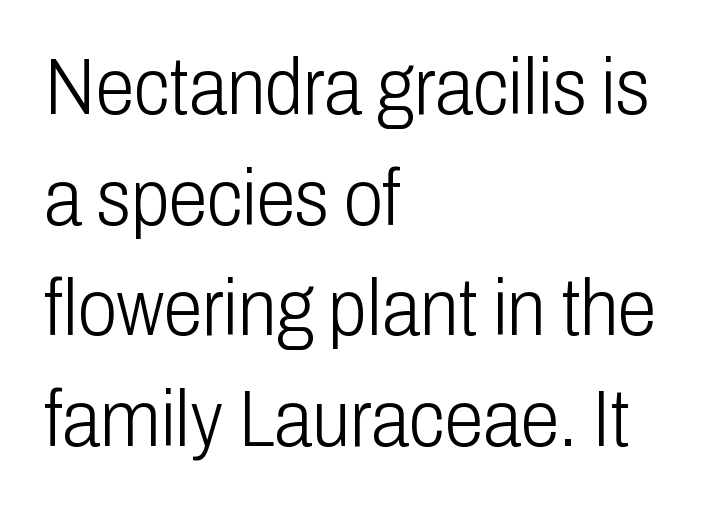
I'd call this a sans setting — the letters go barefoot. The space beneath each line is pristine and unruled. Look at the tracking — it's just the regular setting, nothing added. In terms of leading, this rendering sits right in the middle.
